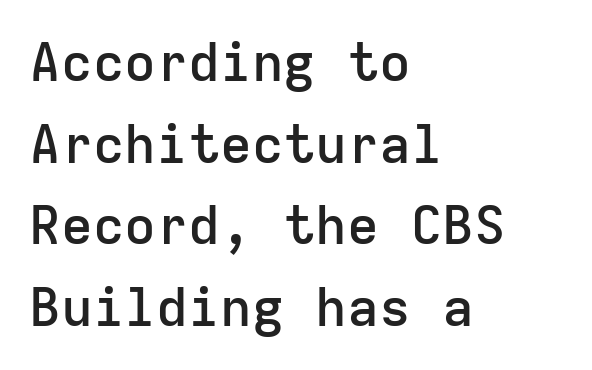
Successive baselines arrive at the customary interval. Rule under the text: the space is simply empty. Do the characters align in a grid? Yes, the font is monospaced. Does the weight exceed regular? Yes, but only to semibold. You could call the tracking neutral — neither tight nor loose. In CSS terms this would be text-align: left.
